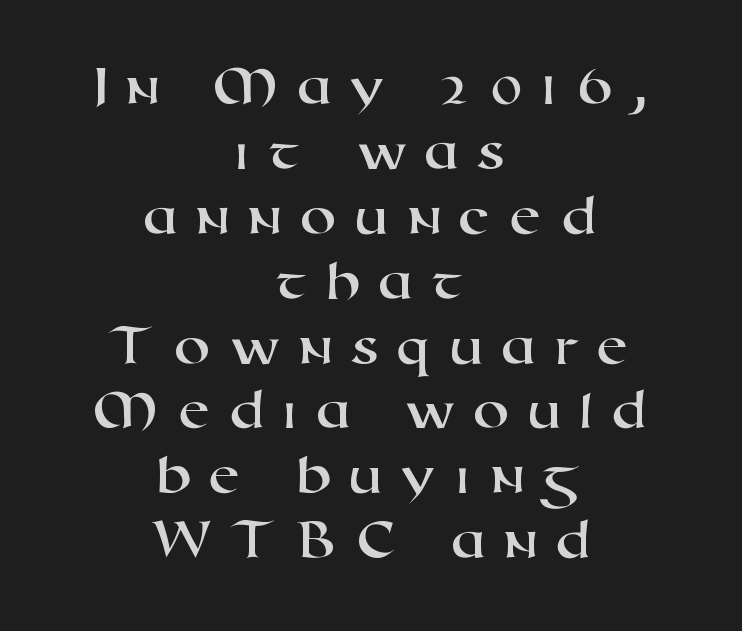
The image shows 59 px wide sans-serif type; set centered, tight line spacing (1.1x), unusually wide letter spacing (+0.29 em), not underlined; high stroke contrast and a medium x-height.
